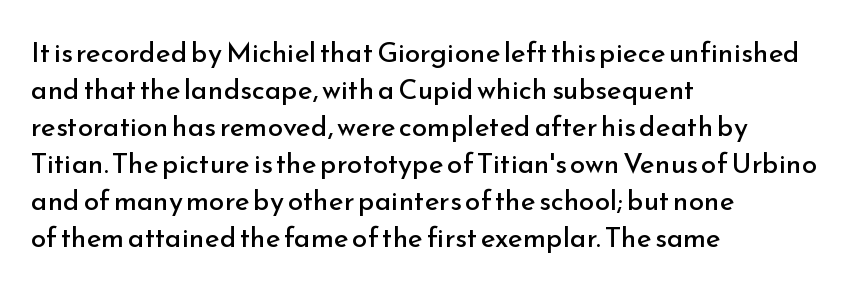
{"serif": "no", "italic": "no", "bold": "no", "weight": "regular", "width": "normal", "stroke_contrast": "low", "x_height": "small", "monospaced": "no", "underline": "no", "align": "left", "line_spacing": "normal", "line_spacing_ratio": 1.32, "letter_spacing": "normal", "letter_spacing_em": 0.0, "glyph_px": 28}
